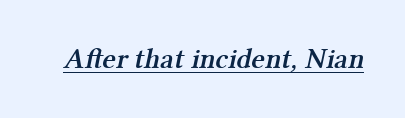
Q: Is the text bold? A: Semi-bold.
Q: Is the typeface a serif or a sans-serif typeface? A: Serif.
Q: Is the text underlined? A: Yes.
Q: Is the spacing between letters normal or unusually wide? A: Normal.
Q: Width (condensed, normal, or wide)? A: Normal.
Q: Stroke contrast? A: Medium.
Q: x-height? A: Medium.
Q: Monospaced? A: No.
